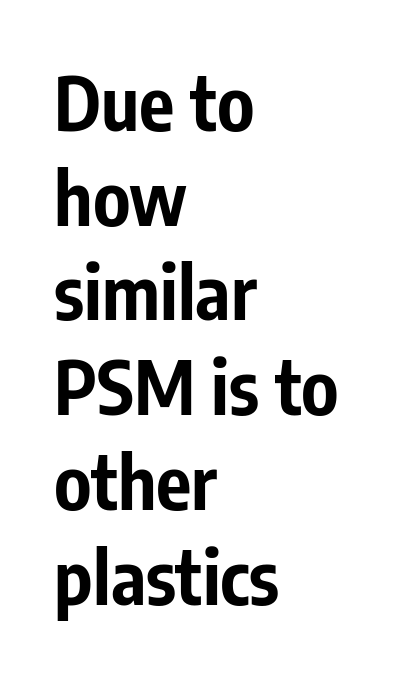
{"serif": "no", "italic": "no", "bold": "yes", "weight": "bold", "width": "condensed", "stroke_contrast": "low", "x_height": "medium", "monospaced": "no", "underline": "no", "align": "left", "line_spacing": "normal", "line_spacing_ratio": 1.28, "letter_spacing": "normal", "letter_spacing_em": 0.0, "glyph_px": 74}
